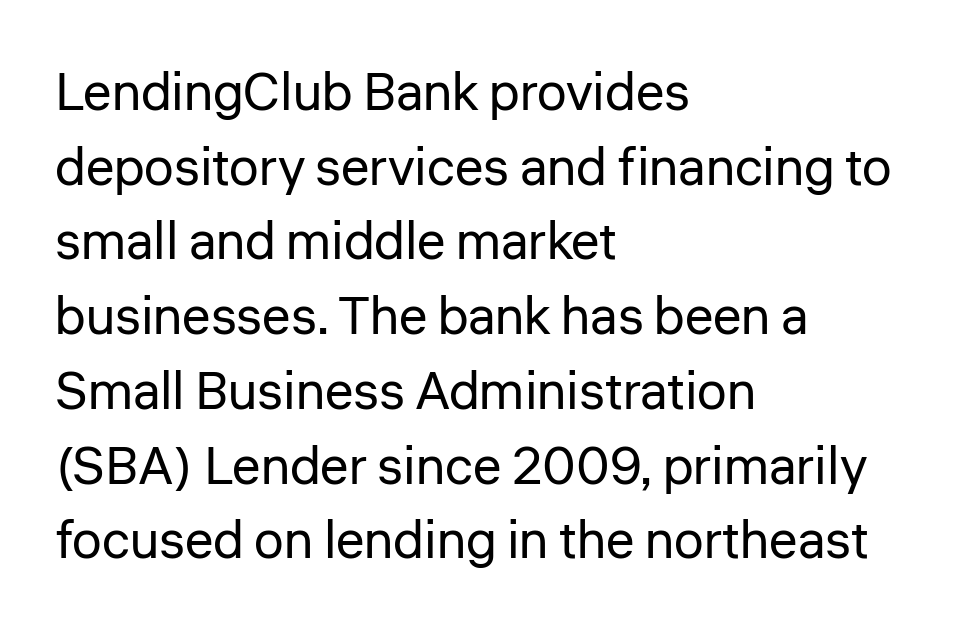
The image shows 53 px regular-weight sans-serif type, upright; set left-aligned, normal line spacing (1.41x), normal letter spacing, not underlined; low stroke contrast and a medium x-height.
